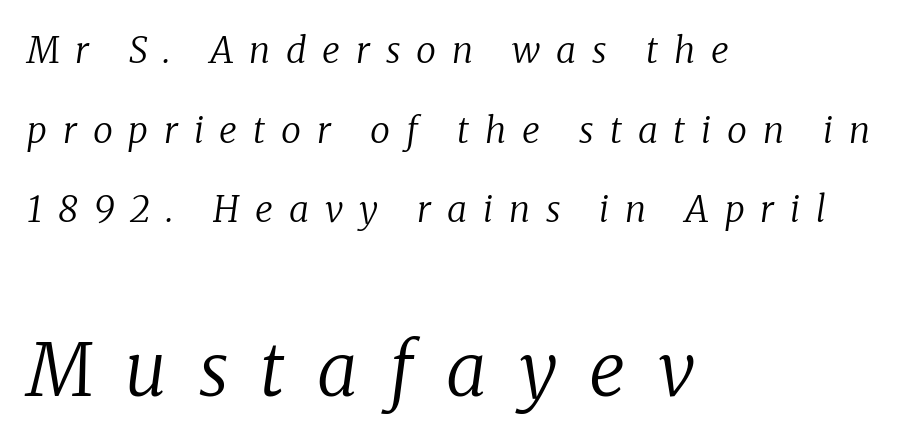
Caption: expanded tracking, letters set apart. This sample is left-justified, so line endings fall wherever the words run out. Is this a fixed-width face? No — the glyphs have proportional, varying widths. Loosely led — the rows are spread out. Visually, the bottom section dominates because its glyphs are scaled up. Compared with ordinary roman type, these characters are visibly tilted.
